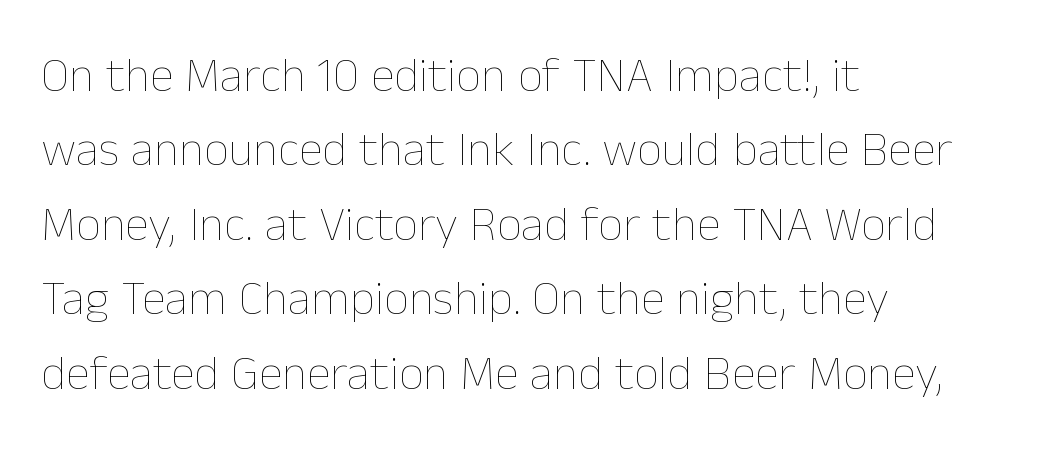
Q: Is the text bold? A: No.
Q: Is the text italic (slanted)? A: No, it is upright.
Q: Is the text underlined? A: No.
Q: How is the paragraph aligned? A: Left-aligned.
Q: Is the spacing between letters normal or unusually wide? A: Normal.
Q: Is the spacing between lines tight, normal or loose? A: Normal.
Q: Width (condensed, normal, or wide)? A: Normal.
Q: Stroke contrast? A: Low.
Q: x-height? A: Medium.
Q: Monospaced? A: No.
